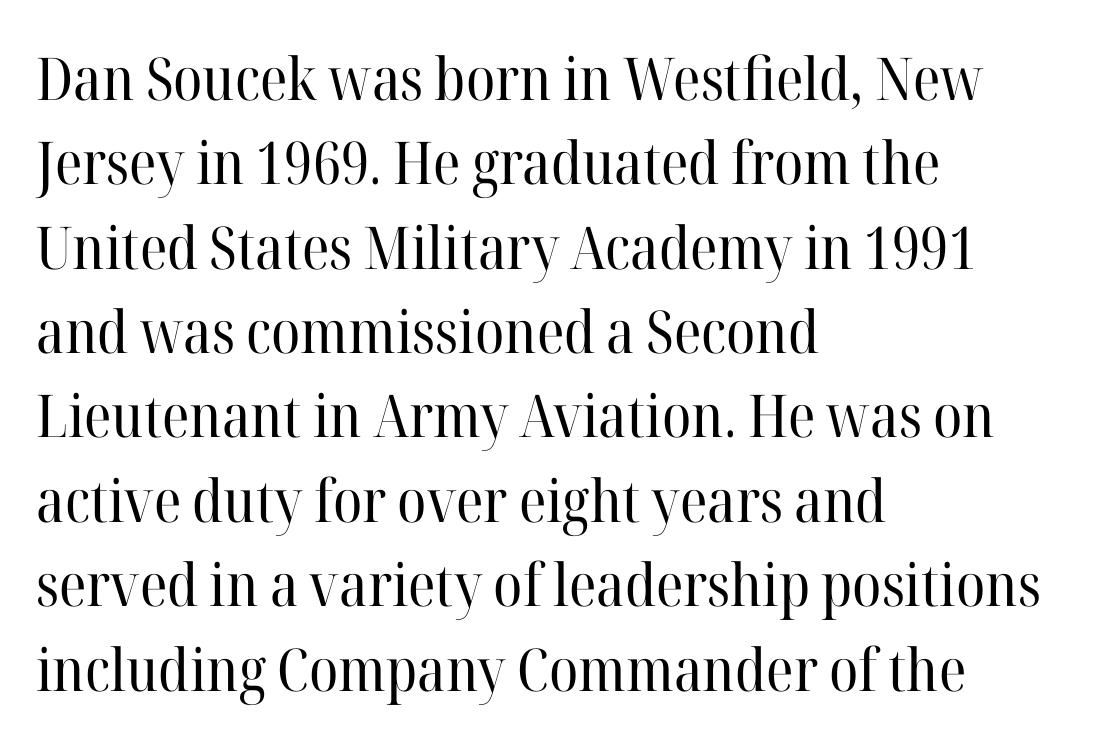
The image shows 59 px regular-weight serif type, upright; set left-aligned, normal line spacing (1.43x), normal letter spacing, not underlined; high stroke contrast and a medium x-height.
